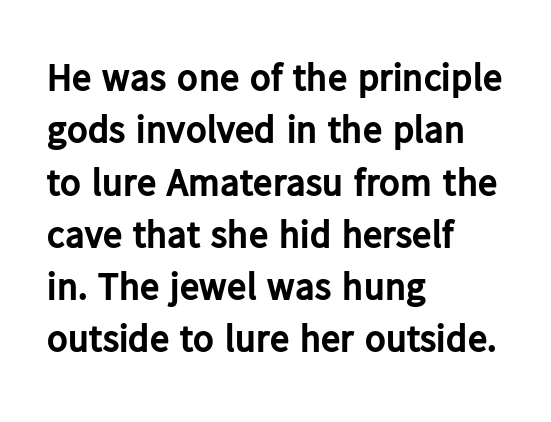
This is roman type, the default non-slanted kind. Heavy-handed strokes throughout: this text is bold. Is this a sans? Yes — the strokes have no serifs. Descender tails drop into unmarked territory. The rendering keeps characters at their native spacing.
